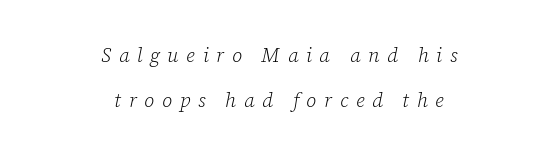
The image shows 20 px text type, italic (leaning right); set centered, loose line spacing (2.26x), unusually wide letter spacing (+0.38 em), not underlined.
